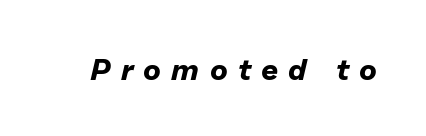
{"italic": "yes", "lean": "right", "slant_degrees": 13, "bold": "yes", "weight": "bold", "width": "normal", "stroke_contrast": "low", "x_height": "medium", "monospaced": "no", "underline": "no", "letter_spacing": "wide", "letter_spacing_em": 0.34, "glyph_px": 30}
